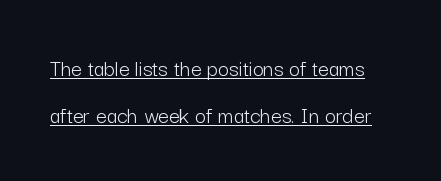
Q: Is the text bold? A: No.
Q: Is the text italic (slanted)? A: No, it is upright.
Q: Is the text underlined? A: Yes.
Q: Is the spacing between letters normal or unusually wide? A: Normal.
Q: Is the spacing between lines tight, normal or loose? A: Loose.
